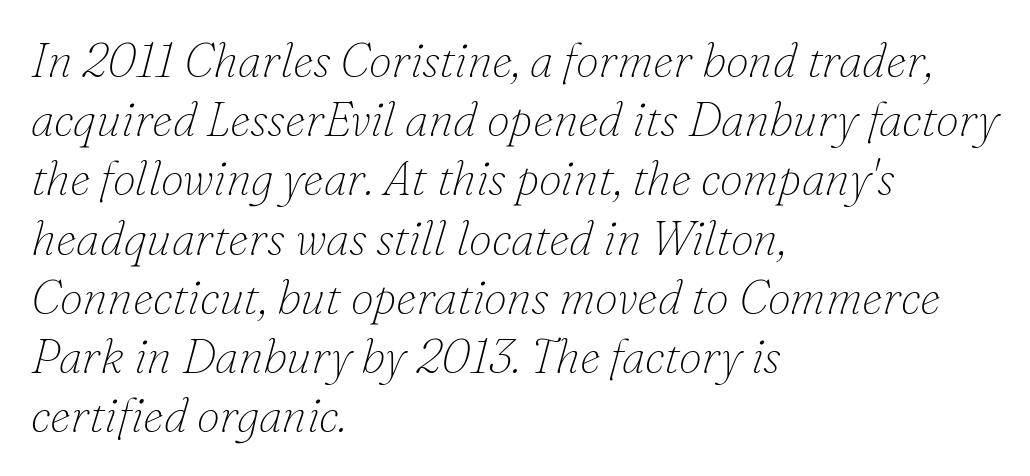
{"serif": "yes", "italic": "yes", "lean": "right", "slant_degrees": 16, "bold": "no", "weight": "thin", "width": "normal", "stroke_contrast": "low", "x_height": "small", "monospaced": "no", "underline": "no", "align": "left", "line_spacing": "normal", "line_spacing_ratio": 1.26, "letter_spacing": "normal", "letter_spacing_em": 0.0, "glyph_px": 47}
